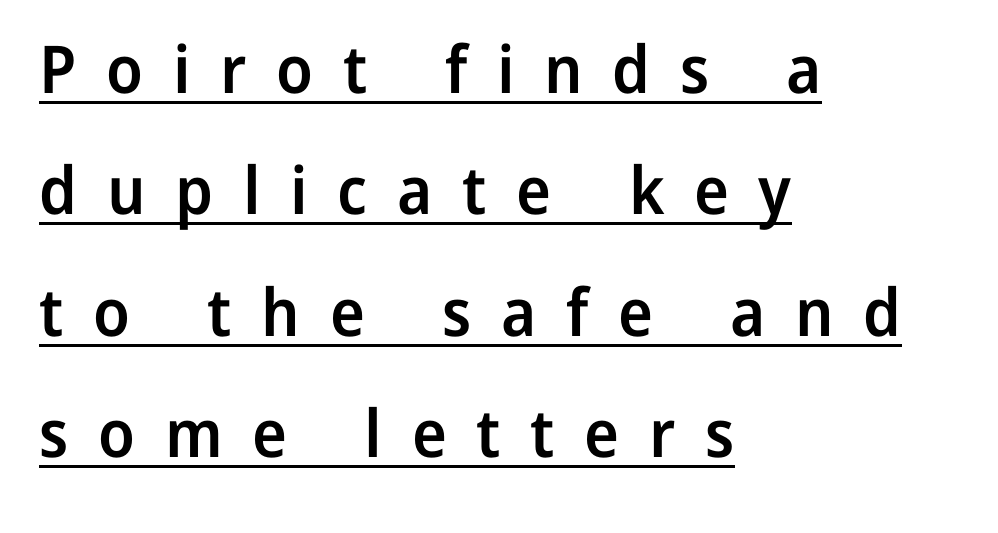
Descenders here cross a horizontal rule under the line. These lines were composed using upright roman letters. As a designer I'd log this as weight 600, semibold. The type is letterspaced generously, with wide tracking. Reading down the block, your eye returns to a fixed left position each line.
